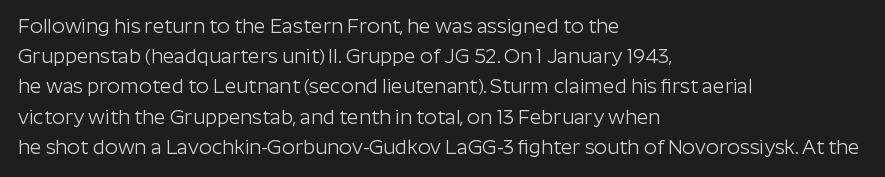
Q: Is the text bold? A: No.
Q: Is the text italic (slanted)? A: No, it is upright.
Q: Is the text underlined? A: No.
Q: How is the paragraph aligned? A: Left-aligned.
Q: Is the spacing between letters normal or unusually wide? A: Normal.
Q: Is the spacing between lines tight, normal or loose? A: Normal.
